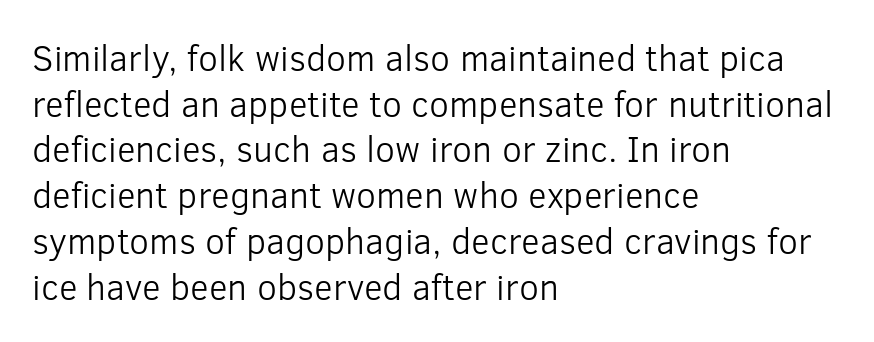
The cut favours lightness, reaching ordinary text weight at its darkest. Think of a printed novel: that variable character pitch is what you see here. The passage is arranged the way most books set body copy — flush left. This rendering features lettering with no underline.
